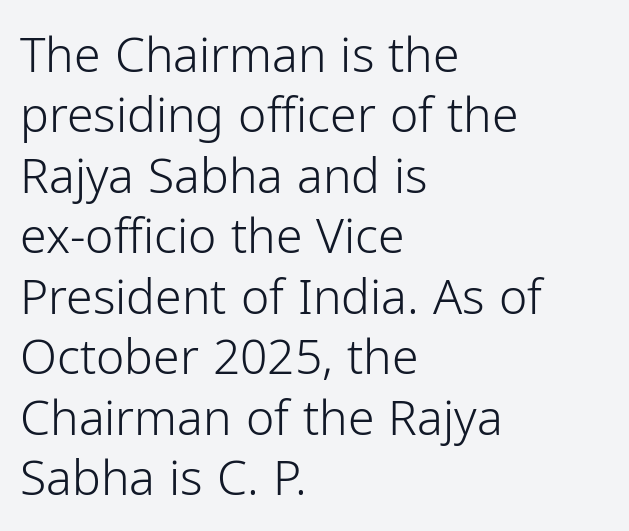
The image shows 48 px light sans-serif type, upright; set left-aligned, normal line spacing (1.26x), normal letter spacing, not underlined; low stroke contrast and a medium x-height.
